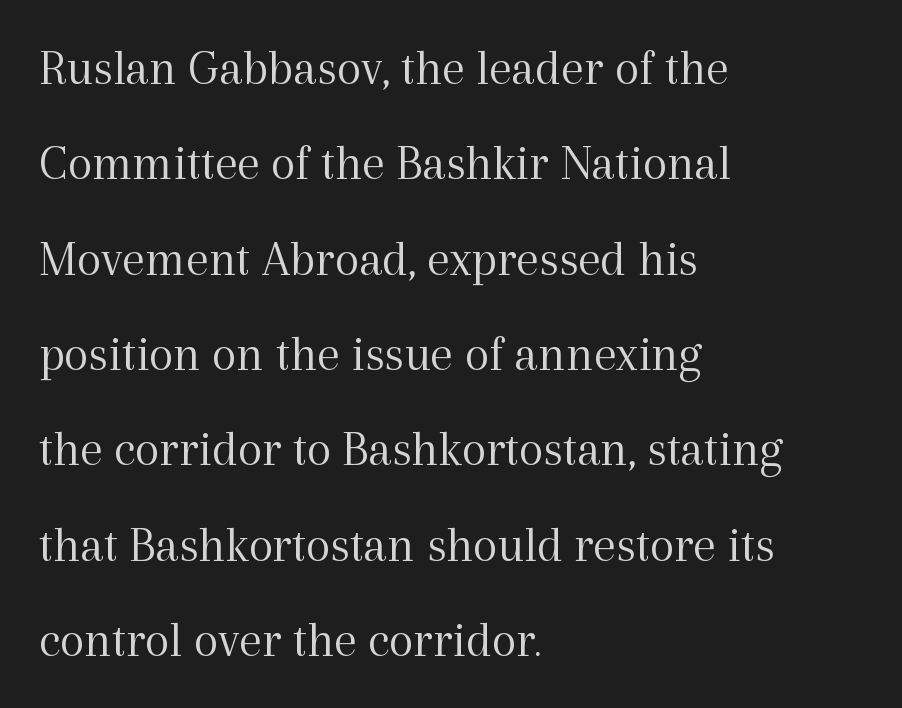
{"serif": "yes", "italic": "no", "bold": "no", "weight": "light", "width": "normal", "x_height": "medium", "monospaced": "no", "underline": "no", "align": "left", "line_spacing_ratio": 1.87, "letter_spacing": "normal", "letter_spacing_em": 0.0, "glyph_px": 51}
